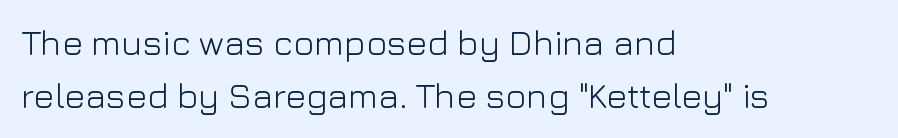
The image shows 35 px light sans-serif type, upright; set left-aligned, normal line spacing (1.52x), normal letter spacing, not underlined; low stroke contrast and a medium x-height.
